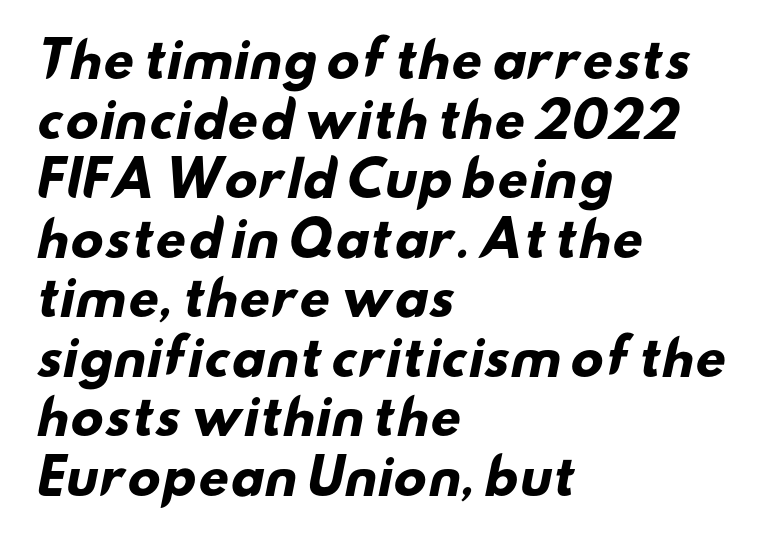
{"serif": "no", "bold": "yes", "weight": "heavy", "width": "wide", "stroke_contrast": "low", "x_height": "small", "monospaced": "no", "underline": "no", "align": "left", "line_spacing_ratio": 1.24, "letter_spacing": "normal", "letter_spacing_em": 0.0, "glyph_px": 48}
